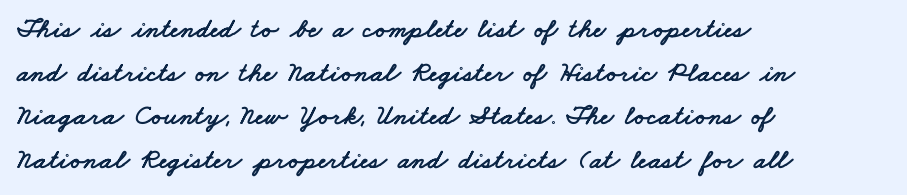
{"serif": "no", "width": "wide", "stroke_contrast": "low", "x_height": "small", "monospaced": "no", "underline": "no", "align": "left", "line_spacing": "normal", "line_spacing_ratio": 1.56, "letter_spacing": "normal", "letter_spacing_em": 0.0, "glyph_px": 28}
